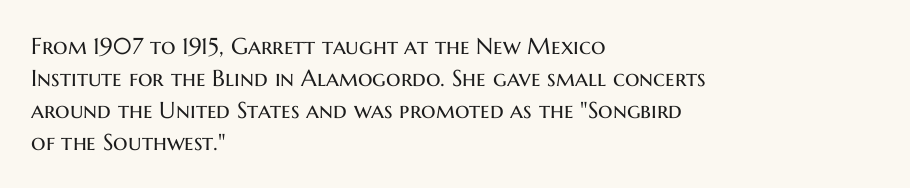
The image shows 23 px text type, upright; set left-aligned, normal line spacing (1.39x), normal letter spacing, not underlined.
